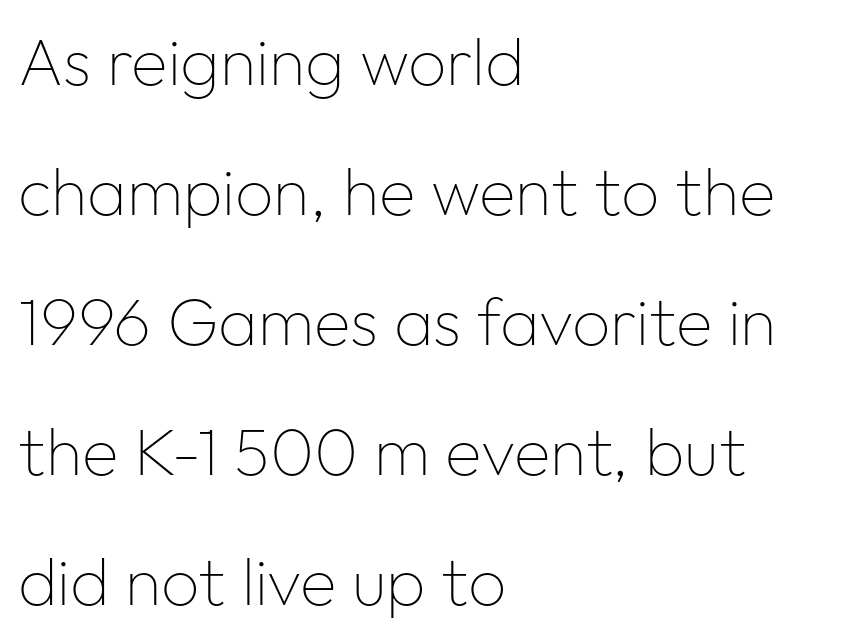
{"serif": "no", "italic": "no", "bold": "no", "weight": "thin", "width": "normal", "stroke_contrast": "low", "x_height": "medium", "monospaced": "no", "underline": "no", "align": "left", "line_spacing": "loose", "line_spacing_ratio": 1.94, "letter_spacing": "normal", "letter_spacing_em": 0.0, "glyph_px": 67}
